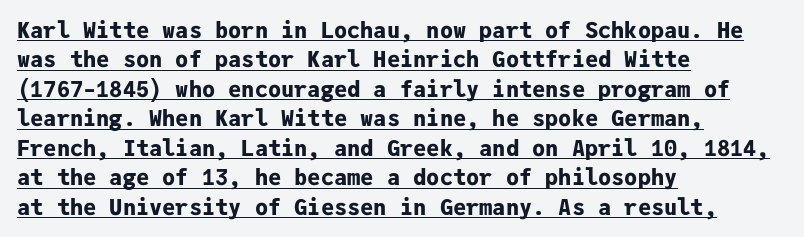
{"italic": "no", "bold": "yes", "underline": "yes", "align": "left", "line_spacing": "normal", "line_spacing_ratio": 1.34, "letter_spacing": "normal", "letter_spacing_em": 0.0, "glyph_px": 22}
